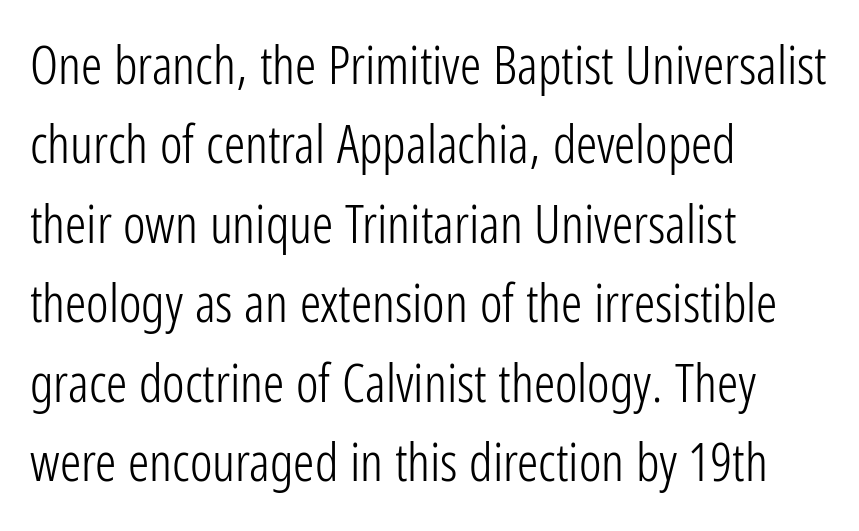
{"serif": "no", "italic": "no", "bold": "no", "weight": "light", "width": "condensed", "stroke_contrast": "low", "x_height": "medium", "monospaced": "no", "underline": "no", "align": "left", "line_spacing": "normal", "line_spacing_ratio": 1.5, "letter_spacing": "normal", "letter_spacing_em": 0.0, "glyph_px": 53}
